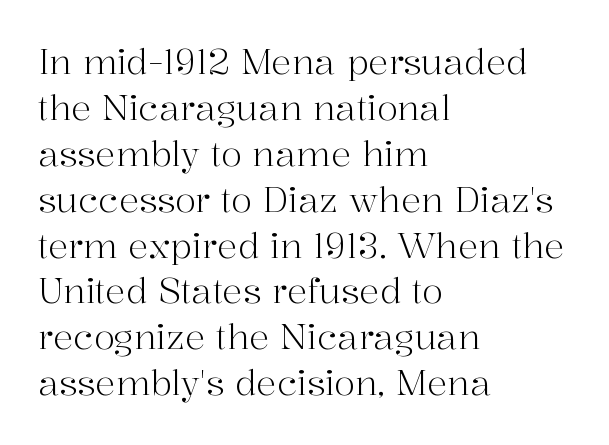
The image shows 34 px light serif type, upright; set left-aligned, normal line spacing (1.35x), normal letter spacing, not underlined; high stroke contrast and a medium x-height.
